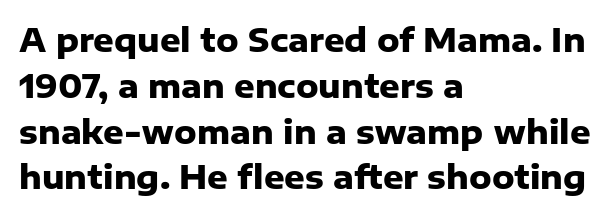
The image shows 32 px heavy sans-serif type, upright; set left-aligned, normal line spacing (1.43x), normal letter spacing, not underlined; low stroke contrast and a medium x-height.
